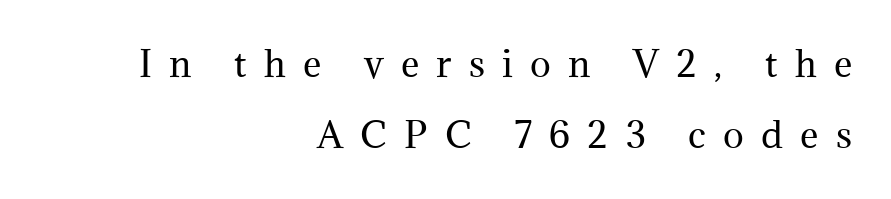
{"serif": "yes", "italic": "no", "bold": "no", "weight": "regular", "width": "normal", "stroke_contrast": "medium", "x_height": "medium", "monospaced": "no", "underline": "no", "align": "right", "line_spacing": "loose", "line_spacing_ratio": 2.04, "letter_spacing": "wide", "letter_spacing_em": 0.49, "glyph_px": 35}
